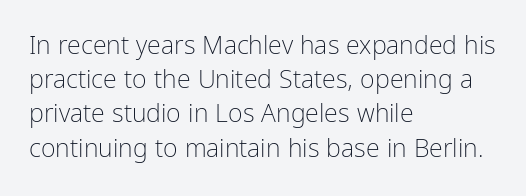
Q: Is the text bold? A: No.
Q: Is the text italic (slanted)? A: No, it is upright.
Q: Is the text underlined? A: No.
Q: How is the paragraph aligned? A: Left-aligned.
Q: Is the spacing between letters normal or unusually wide? A: Normal.
Q: Is the spacing between lines tight, normal or loose? A: Normal.
